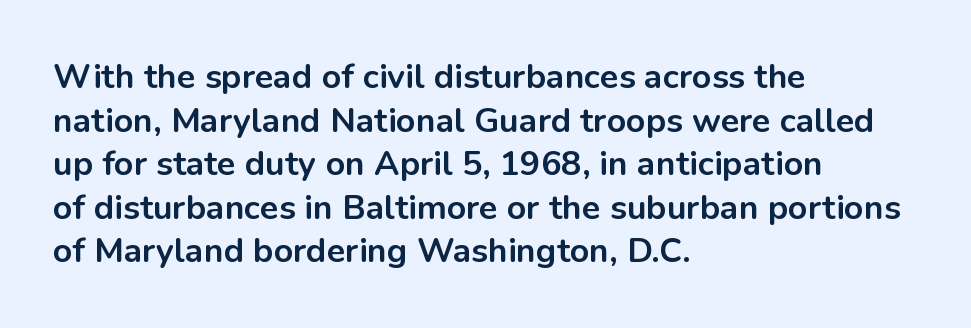
Q: Is the text bold? A: Yes.
Q: Is the text italic (slanted)? A: No, it is upright.
Q: Is the typeface a serif or a sans-serif typeface? A: Sans-serif.
Q: Is the text underlined? A: No.
Q: How is the paragraph aligned? A: Left-aligned.
Q: Is the spacing between letters normal or unusually wide? A: Normal.
Q: Is the spacing between lines tight, normal or loose? A: Normal.
Q: Width (condensed, normal, or wide)? A: Normal.
Q: Stroke contrast? A: Low.
Q: x-height? A: Medium.
Q: Monospaced? A: No.
